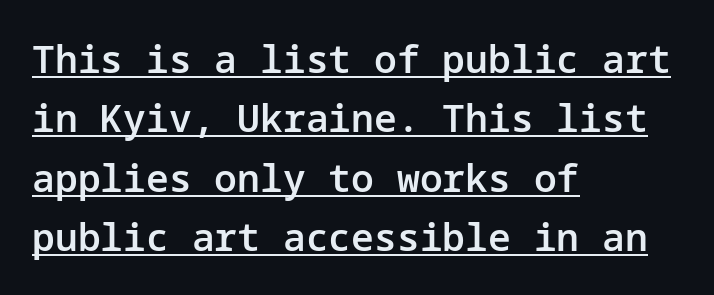
Q: Is the text bold? A: Semi-bold.
Q: Is the text italic (slanted)? A: No, it is upright.
Q: Is the typeface a serif or a sans-serif typeface? A: Sans-serif.
Q: Is the text underlined? A: Yes.
Q: How is the paragraph aligned? A: Left-aligned.
Q: Is the spacing between letters normal or unusually wide? A: Normal.
Q: Is the spacing between lines tight, normal or loose? A: Normal.
Q: Width (condensed, normal, or wide)? A: Normal.
Q: Stroke contrast? A: Low.
Q: x-height? A: Medium.
